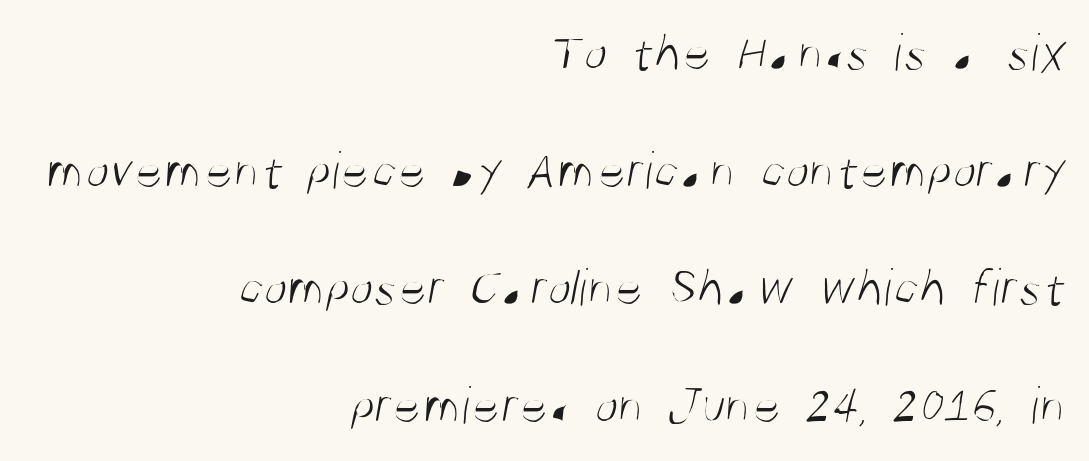
{"serif": "no", "bold": "no", "weight": "light", "width": "condensed", "stroke_contrast": "medium", "x_height": "large", "monospaced": "no", "underline": "no", "align": "right", "line_spacing": "loose", "line_spacing_ratio": 2.18, "letter_spacing": "normal", "letter_spacing_em": 0.0, "glyph_px": 54}
